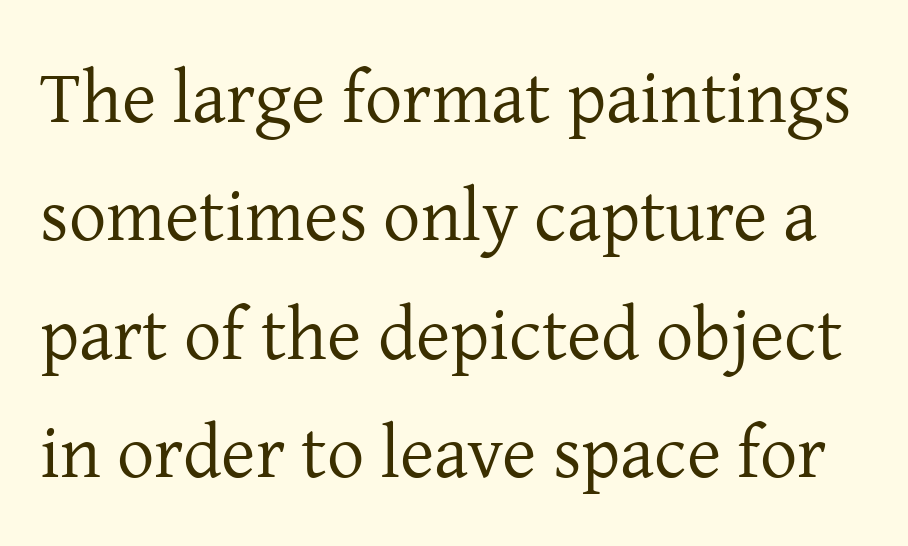
Honestly, there is no underline to notice here at all. How would I describe the line gaps? Plain and ordinary. Does extra space separate the letters? No, they use regular spacing. These lines were composed using upright roman letters. Caption: face not bold, strokes unweighted. Examine the stroke ends and you'll spot serifs.
